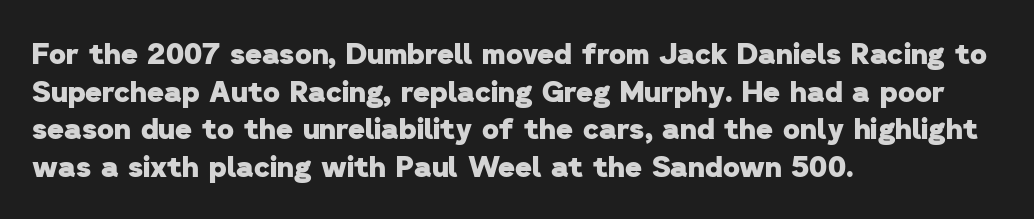
The image shows 29 px heavy sans-serif type; set left-aligned, normal line spacing (1.3x), normal letter spacing, not underlined; low stroke contrast and a medium x-height.
